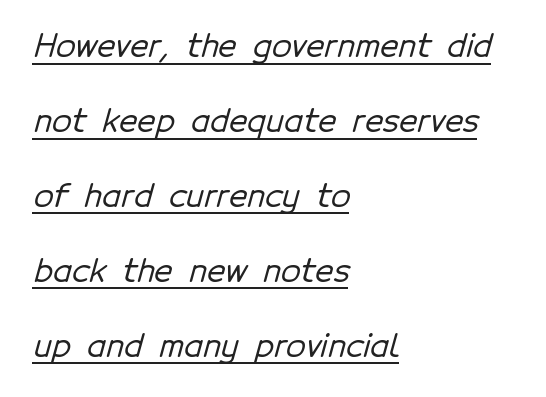
The image shows 32 px sans-serif type; set left-aligned, loose line spacing (2.34x), normal letter spacing, underlined; low stroke contrast and a medium x-height.
